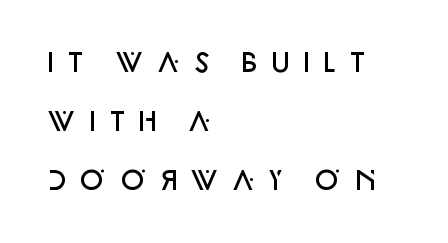
Honestly, there is no underline to notice here at all. The type is letterspaced generously, with wide tracking. Nope, not italic — everything's standing straight. Notice how the passage keeps a crisp vertical edge on the left only. The block of text is sparse from top to bottom, with ample space between rows.
